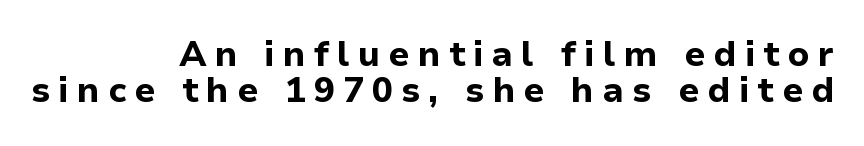
Q: Is the text bold? A: Yes.
Q: Is the text italic (slanted)? A: No, it is upright.
Q: Is the typeface a serif or a sans-serif typeface? A: Sans-serif.
Q: Is the text underlined? A: No.
Q: How is the paragraph aligned? A: Right-aligned.
Q: Is the spacing between letters normal or unusually wide? A: Unusually wide.
Q: Is the spacing between lines tight, normal or loose? A: Tight.
Q: Width (condensed, normal, or wide)? A: Normal.
Q: Stroke contrast? A: Low.
Q: x-height? A: Medium.
Q: Monospaced? A: No.
